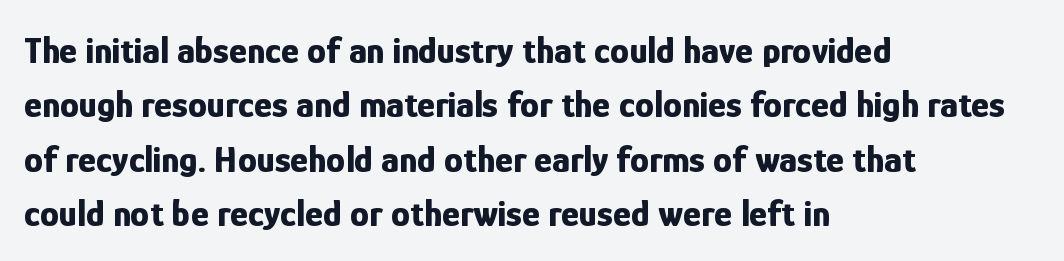
What stands out about the letter spacing? Nothing — it is the standard amount. Every character sits straight up, as roman type does. The strokes are fattened all the way to bold. Lines of text with bare space underneath. A typesetter would label this face a sans. Horizontally, the lines are justified to the leading edge only.
